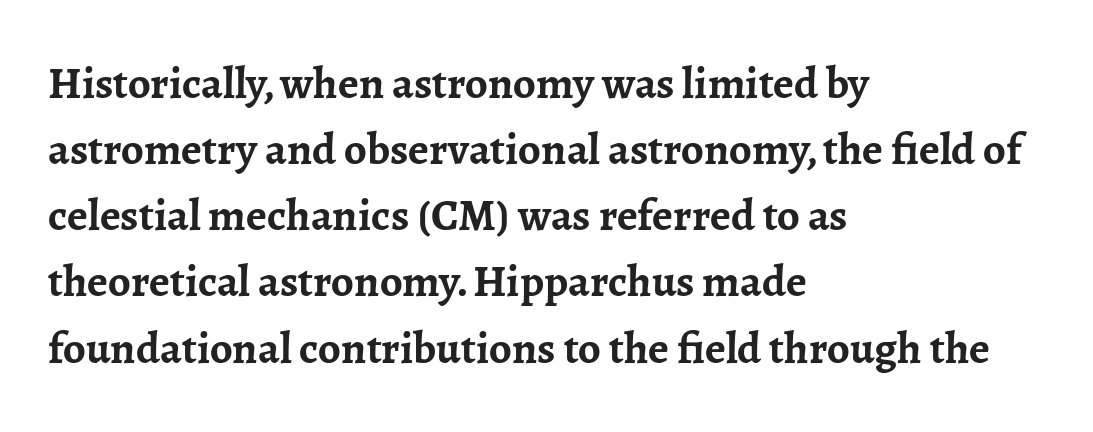
The image shows 45 px semibold serif type, upright; set left-aligned, normal line spacing (1.47x), normal letter spacing, not underlined; low stroke contrast and a medium x-height.
